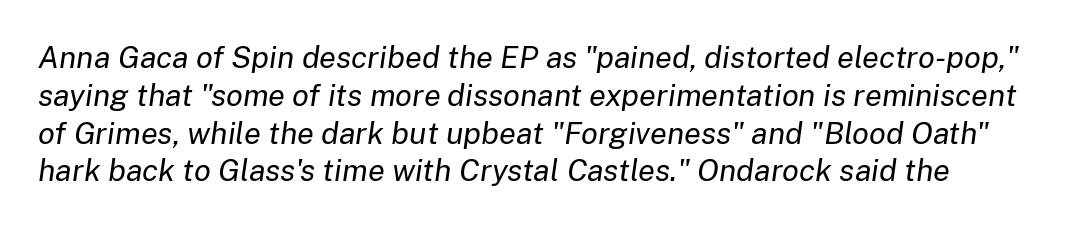
{"italic": "yes", "lean": "right", "slant_degrees": 8, "bold": "no", "weight": "regular", "width": "normal", "stroke_contrast": "low", "x_height": "medium", "monospaced": "no", "underline": "no", "line_spacing_ratio": 1.22, "letter_spacing": "normal", "letter_spacing_em": 0.0, "glyph_px": 31}
